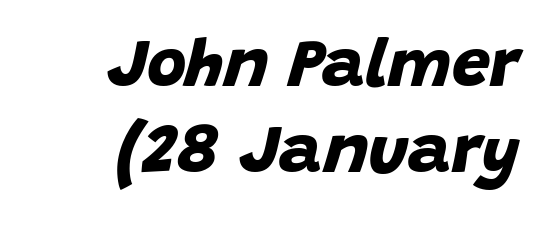
The image shows 68 px bold sans-serif type; set normal line spacing (1.26x), normal letter spacing, not underlined; low stroke contrast and a large x-height.
